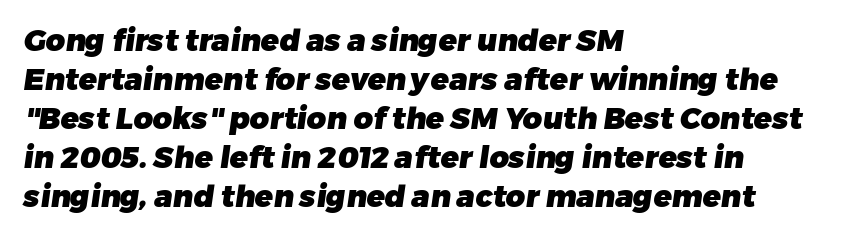
The image shows 30 px heavy sans-serif type; set left-aligned, normal line spacing (1.3x), normal letter spacing, not underlined; low stroke contrast and a medium x-height.
